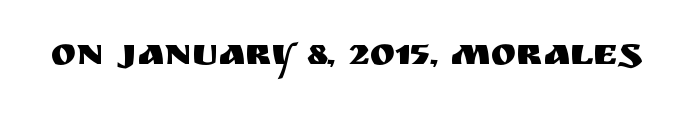
Look at the bottom of the vertical strokes: they stop flat, with no serifs. A typesetter would mark this as roman, not italic. Each word holds together tightly as a unit, with standard inter-letter gaps. The baseline area is clear. Note the varied advance widths — an 'i' is clearly narrower than an 'm'.
